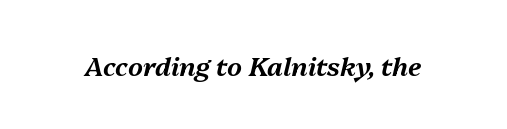
Q: Is the text italic (slanted)? A: Yes, it leans right by about 13 degrees.
Q: Is the text underlined? A: No.
Q: Is the spacing between letters normal or unusually wide? A: Normal.
